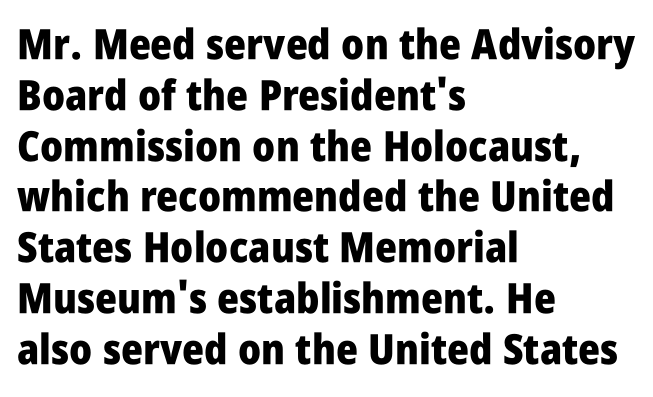
{"serif": "no", "italic": "no", "bold": "yes", "weight": "heavy", "width": "condensed", "stroke_contrast": "low", "x_height": "large", "monospaced": "no", "underline": "no", "align": "left", "line_spacing_ratio": 1.21, "letter_spacing": "normal", "letter_spacing_em": 0.0, "glyph_px": 42}
